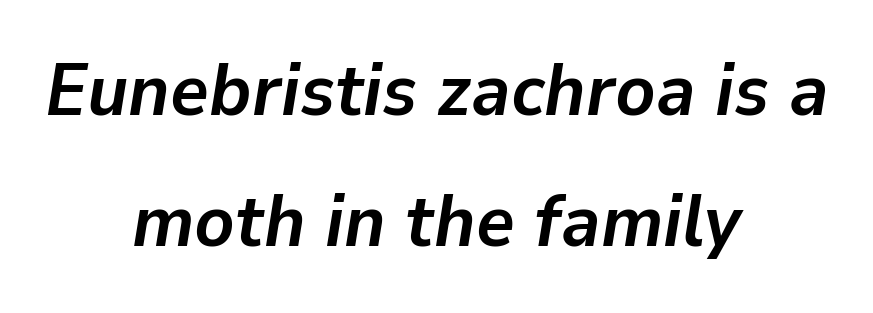
On the weight axis this lands at bold, roughly 700. Just letters on the line, the space beneath them empty. Characters follow at the spacing the type designer built in. The specimen reads as italic at a glance. These lines are rendered in a variable-pitch font. The passage is arranged like a title page — every line centered.
